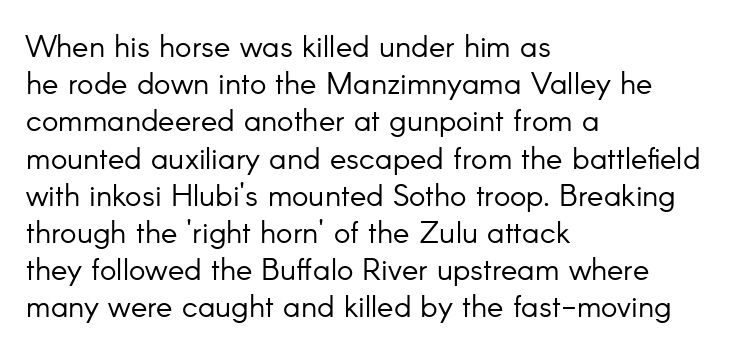
{"serif": "no", "italic": "no", "bold": "no", "weight": "light", "width": "normal", "stroke_contrast": "low", "x_height": "small", "monospaced": "no", "underline": "no", "align": "left", "line_spacing_ratio": 1.2, "letter_spacing": "normal", "letter_spacing_em": 0.0, "glyph_px": 31}
